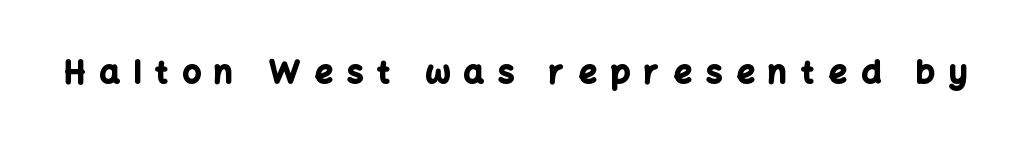
{"serif": "no", "italic": "no", "bold": "yes", "weight": "bold", "width": "normal", "stroke_contrast": "low", "x_height": "medium", "monospaced": "no", "underline": "no", "letter_spacing": "wide", "letter_spacing_em": 0.44, "glyph_px": 32}
